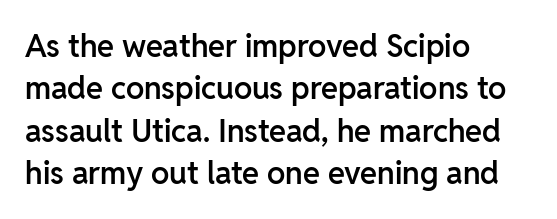
The image shows 31 px semibold sans-serif type, upright; set left-aligned, normal line spacing (1.37x), normal letter spacing, not underlined; low stroke contrast and a medium x-height.
